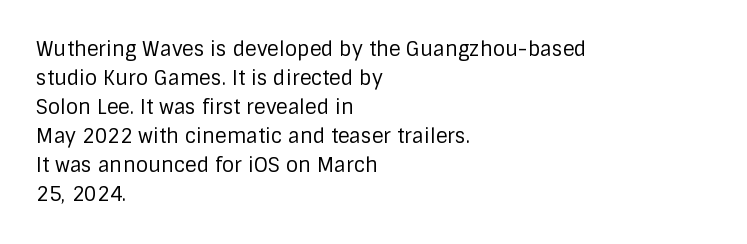
Beneath every word, the page is bare. Stems here are at most as thick as an everyday book face. When letters stand straight like this, we call the style roman or upright. This rendering leaves character spacing at its baseline value. The rendering uses a moderate line-height, typical for paragraphs.
